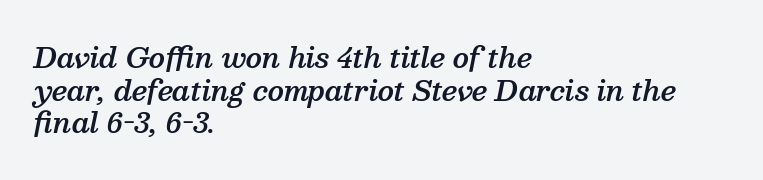
Q: Is the text bold? A: Semi-bold.
Q: Is the text italic (slanted)? A: Yes, it leans right by about 13 degrees.
Q: Is the text underlined? A: No.
Q: How is the paragraph aligned? A: Left-aligned.
Q: Is the spacing between letters normal or unusually wide? A: Normal.
